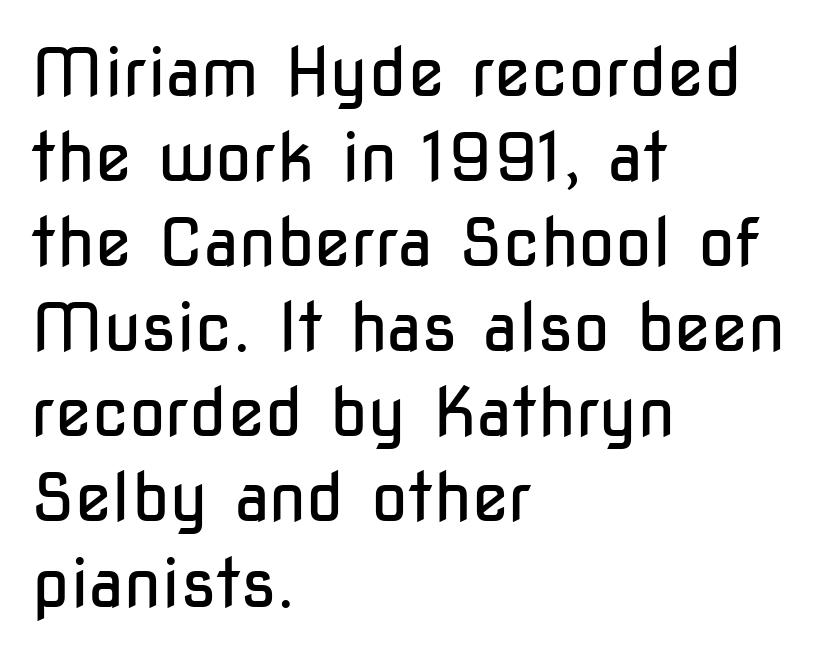
{"serif": "no", "italic": "no", "bold": "no", "weight": "regular", "width": "condensed", "stroke_contrast": "low", "x_height": "medium", "monospaced": "no", "underline": "no", "align": "left", "line_spacing": "normal", "line_spacing_ratio": 1.27, "letter_spacing": "normal", "letter_spacing_em": 0.0, "glyph_px": 67}
